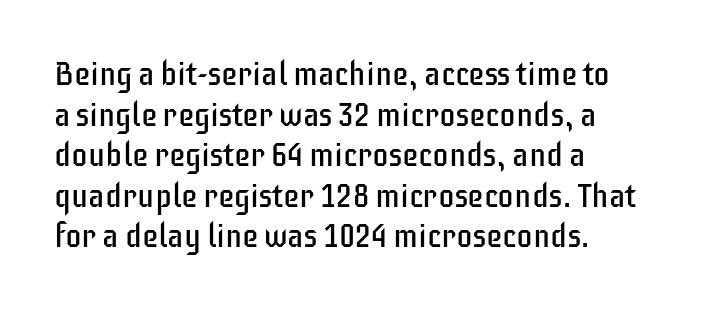
The passage shown is typed in a proportional face where columns would drift. The text was rendered using a sans face with plain stroke endings. The typesetting does not lean heavy: it is not bold. The lines are quadded left. Italic? Not at all — the glyphs are vertical. The baseline area is clear.
